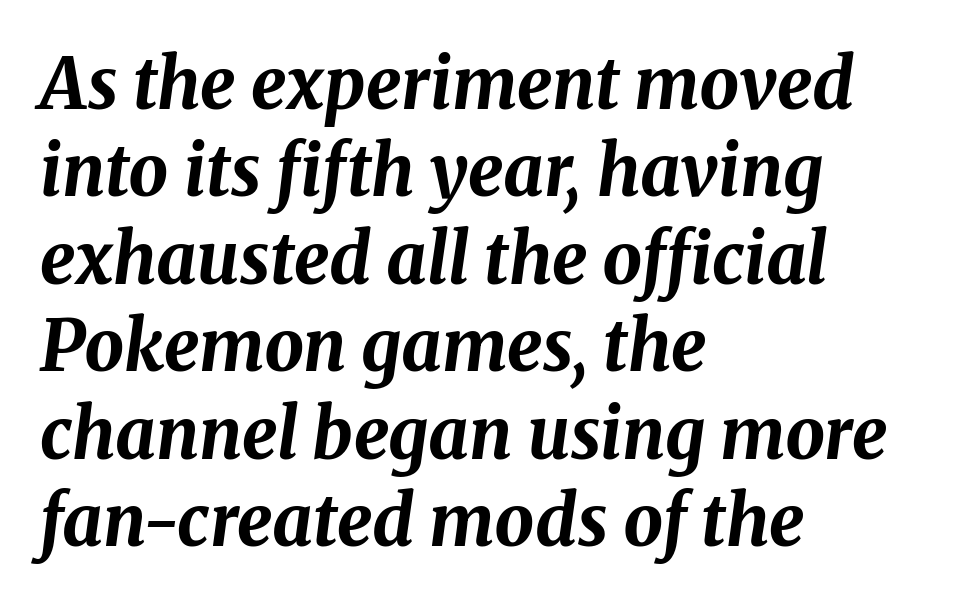
{"italic": "yes", "lean": "right", "slant_degrees": 8, "bold": "yes", "weight": "bold", "width": "normal", "stroke_contrast": "medium", "x_height": "medium", "monospaced": "no", "underline": "no", "align": "left", "line_spacing": "normal", "line_spacing_ratio": 1.25, "letter_spacing": "normal", "letter_spacing_em": 0.0, "glyph_px": 70}
